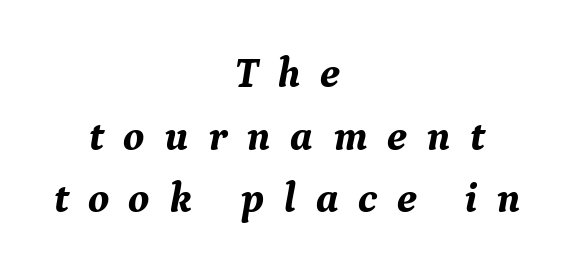
Would a proofreader flag this as italicized? Yes. Notice how thick the strokes are: this is what a full bold looks like. One glance says typical: line gaps are just what's usual. Regarding serifs, this sample has them. Neither beginnings nor endings align; midpoints do.
